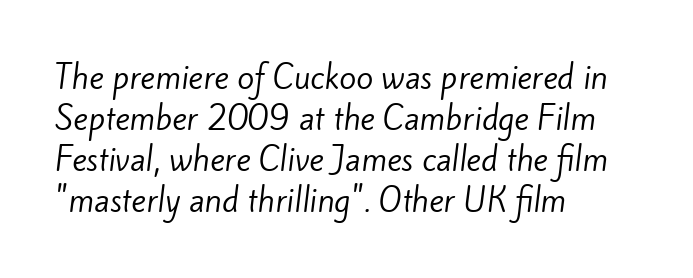
Grotesque or geometric, the face here clearly has no serifs. Glance below the letters and you will spot only blank space. Tracking here is standard; glyphs follow each other at the usual distance. On a weight scale, this lands at 450 or below. Layout note: lines flush left.
